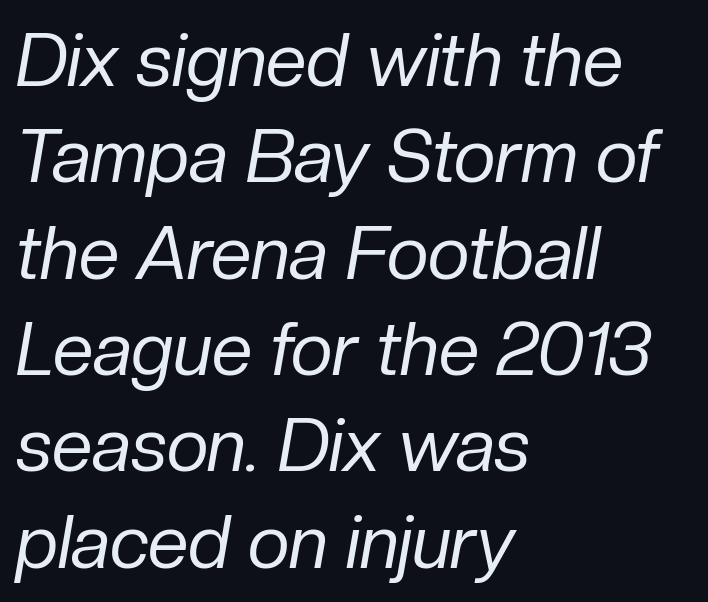
Q: Is the text bold? A: No.
Q: Is the text italic (slanted)? A: Yes, it leans right by about 10 degrees.
Q: Is the text underlined? A: No.
Q: How is the paragraph aligned? A: Left-aligned.
Q: Is the spacing between letters normal or unusually wide? A: Normal.
Q: Is the spacing between lines tight, normal or loose? A: Normal.
Q: Width (condensed, normal, or wide)? A: Normal.
Q: Stroke contrast? A: Low.
Q: x-height? A: Medium.
Q: Monospaced? A: No.
